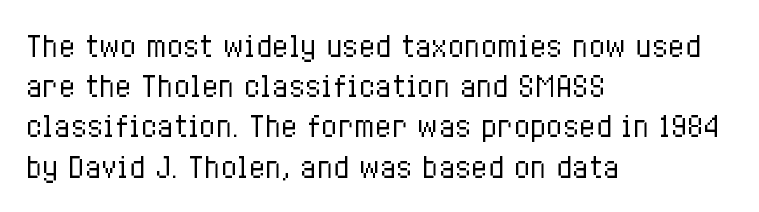
The image shows 27 px text type, upright; set left-aligned, normal line spacing (1.49x), normal letter spacing, not underlined.
